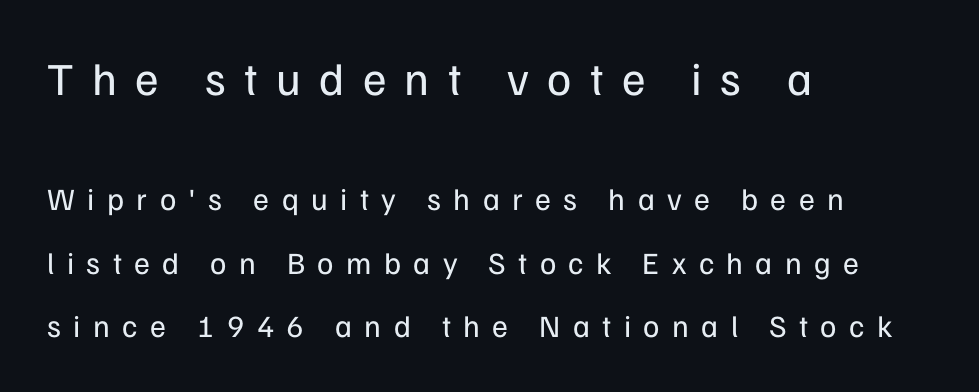
The typeface chosen for these lines omits serifs. Characters follow at a spacing far wider than the type designer built in. Posture: straight, roman, zero tilt. These lines are set flush left with a ragged right edge.
